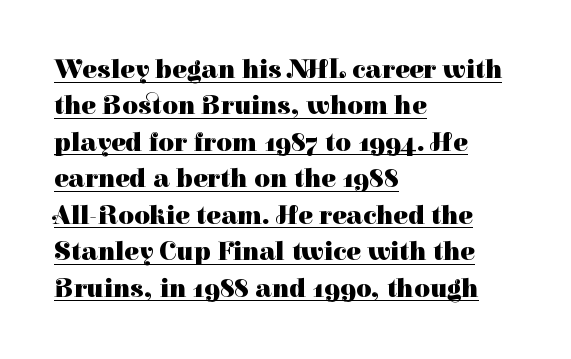
{"italic": "no", "bold": "yes", "underline": "yes", "align": "left", "line_spacing": "normal", "line_spacing_ratio": 1.35, "letter_spacing": "normal", "letter_spacing_em": 0.0, "glyph_px": 27}
